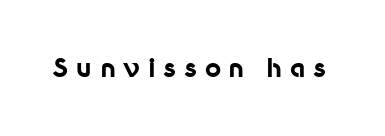
{"italic": "no", "bold": "yes", "underline": "no", "letter_spacing": "wide", "letter_spacing_em": 0.31, "glyph_px": 25}
